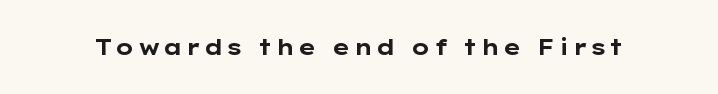
Weight check: bold — yes, fully. Rule under the text: the space is simply empty. Quick note: not italic, upright.
